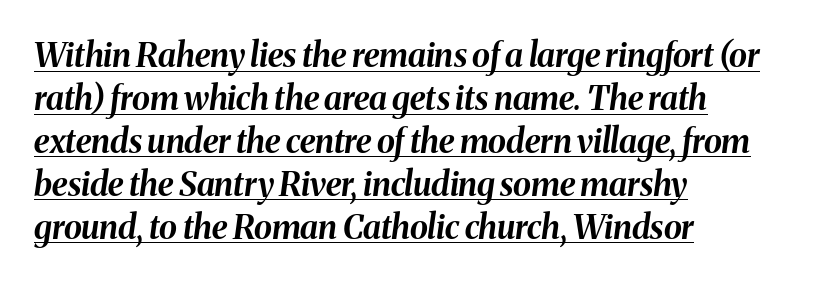
{"italic": "yes", "lean": "right", "slant_degrees": 8, "bold": "yes", "weight": "bold", "width": "normal", "stroke_contrast": "medium", "x_height": "medium", "monospaced": "no", "underline": "yes", "align": "left", "line_spacing": "normal", "line_spacing_ratio": 1.3, "letter_spacing": "normal", "letter_spacing_em": 0.0, "glyph_px": 33}
